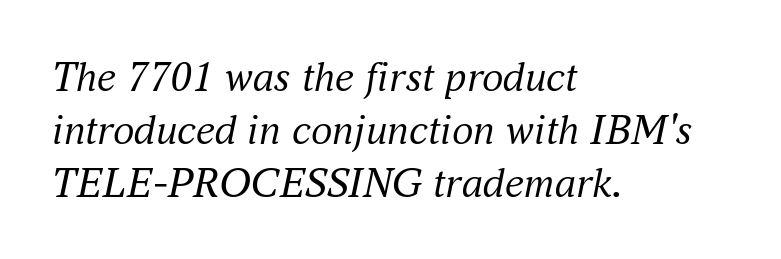
This rendering features lettering with no underline. The horizontal fit of the characters is conventional and even. Is this a heavy cut? Hardly; it is regular or lighter. Spacing verdict: proportional, widths tailored to each character. The letters are slanted; this is an italic face. Is the block centered? No — it sits flush against the left margin.
